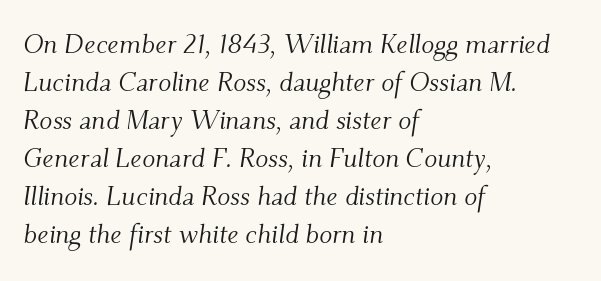
Q: Is the text bold? A: No.
Q: Is the text italic (slanted)? A: Yes, it leans right by about 9 degrees.
Q: Is the text underlined? A: No.
Q: How is the paragraph aligned? A: Left-aligned.
Q: Is the spacing between letters normal or unusually wide? A: Normal.
Q: Is the spacing between lines tight, normal or loose? A: Normal.
